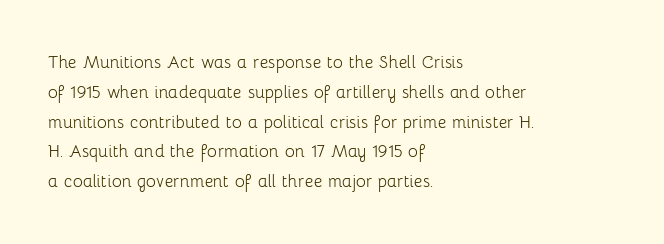
Quick note: interline space is typical. Nothing unusual about the tracking: characters are spaced as the font intends. Unmarked baselines from the first word to the last. No italicization has been applied; the sample stays upright.
